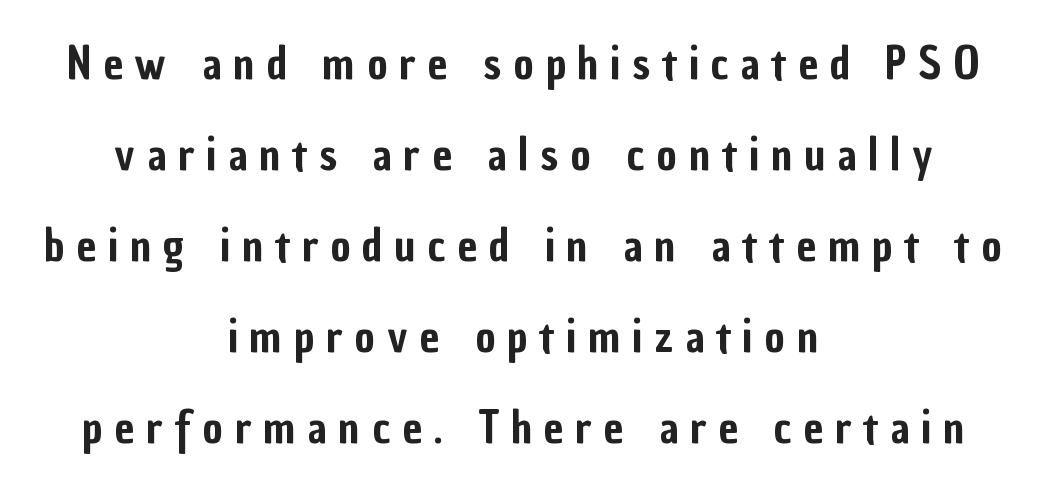
The image shows 44 px condensed sans-serif type, upright; set centered, loose line spacing (2.07x), unusually wide letter spacing (+0.27 em), not underlined; low stroke contrast and a medium x-height.
